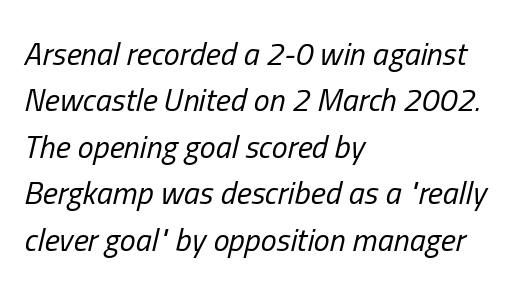
The image shows 32 px regular-weight, condensed type, italic (leaning right); set left-aligned, normal line spacing (1.45x), normal letter spacing, not underlined; low stroke contrast and a medium x-height.
